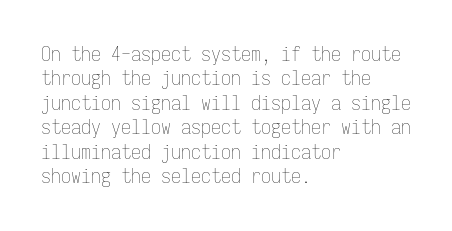
The image shows 20 px text type, upright; set left-aligned, line spacing 1.22x, normal letter spacing, not underlined.
